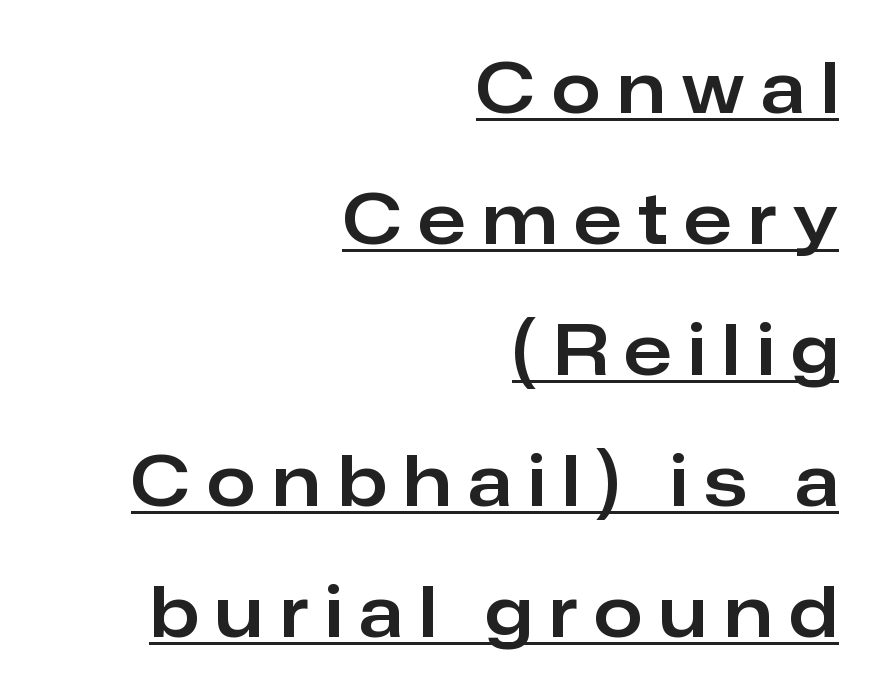
{"serif": "no", "italic": "no", "width": "normal", "stroke_contrast": "low", "x_height": "medium", "monospaced": "no", "underline": "yes", "align": "right", "line_spacing_ratio": 1.87, "letter_spacing": "wide", "letter_spacing_em": 0.24, "glyph_px": 70}
